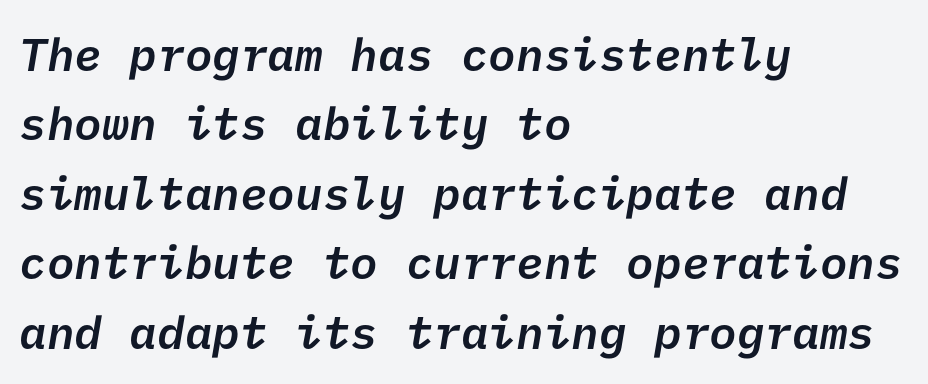
Q: Is the text bold? A: Semi-bold.
Q: Is the typeface a serif or a sans-serif typeface? A: Sans-serif.
Q: Is the text underlined? A: No.
Q: How is the paragraph aligned? A: Left-aligned.
Q: Is the spacing between letters normal or unusually wide? A: Normal.
Q: Is the spacing between lines tight, normal or loose? A: Normal.
Q: Width (condensed, normal, or wide)? A: Normal.
Q: Stroke contrast? A: Low.
Q: x-height? A: Medium.
